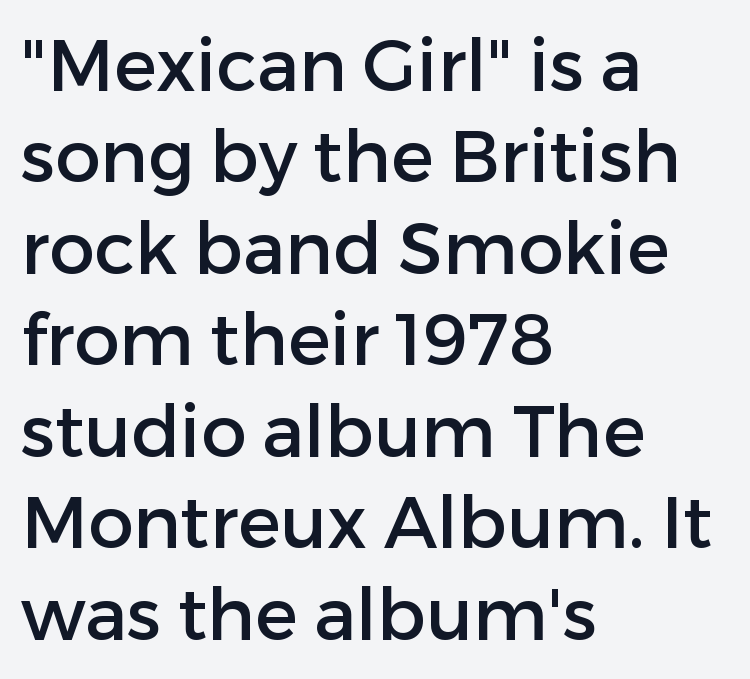
A typesetter would call this leading conventional body-copy spacing. You could not count columns in this text — the font is proportionally spaced. Typeset ragged right — the left edge is the straight one. Bare-footed words on every line.
